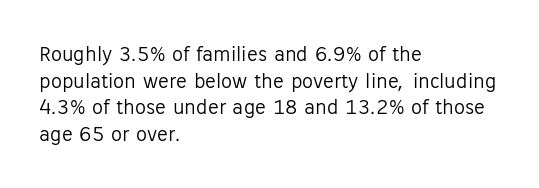
{"italic": "no", "bold": "no", "underline": "no", "align": "left", "line_spacing_ratio": 1.21, "letter_spacing": "normal", "letter_spacing_em": 0.0, "glyph_px": 22}
